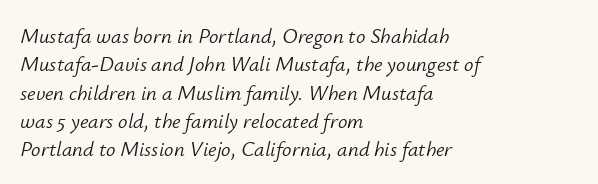
The typesetting does not lean heavy: it is not bold. Characters are canted at an angle relative to the baseline's perpendicular. The area under the type is left untouched. In CSS terms this would be text-align: left.
